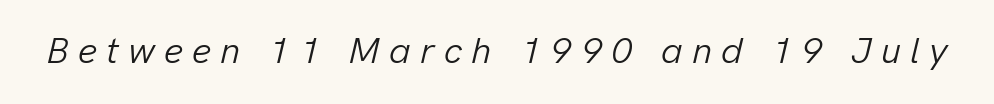
{"italic": "yes", "lean": "right", "slant_degrees": 13, "bold": "no", "weight": "light", "width": "normal", "stroke_contrast": "low", "x_height": "medium", "monospaced": "no", "underline": "no", "letter_spacing": "wide", "letter_spacing_em": 0.25, "glyph_px": 37}
